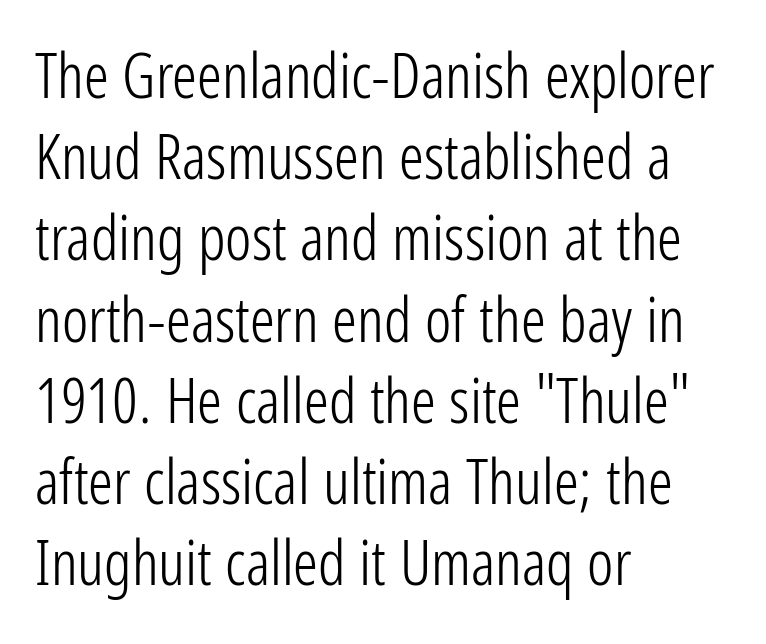
The passage shown is typed in a proportional face where columns would drift. Letter spacing: default. Quick note: underline off. A roman cut, with each character standing at attention. Font category for this specimen: sans-serif. Vertically, the passage feels balanced, rows spaced as you'd expect.
